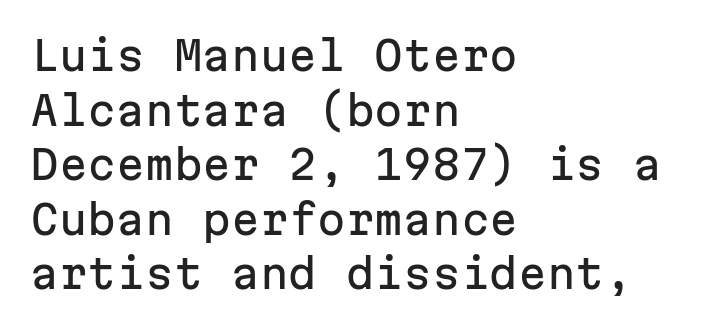
{"serif": "no", "italic": "no", "width": "normal", "stroke_contrast": "low", "x_height": "medium", "monospaced": "yes", "underline": "no", "align": "left", "line_spacing": "normal", "line_spacing_ratio": 1.33, "letter_spacing": "normal", "letter_spacing_em": 0.0, "glyph_px": 41}
